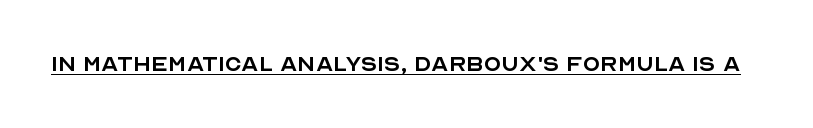
{"serif": "no", "italic": "no", "bold": "no", "weight": "regular", "width": "normal", "x_height": "large", "monospaced": "no", "underline": "yes", "letter_spacing": "normal", "letter_spacing_em": 0.0, "glyph_px": 28}
